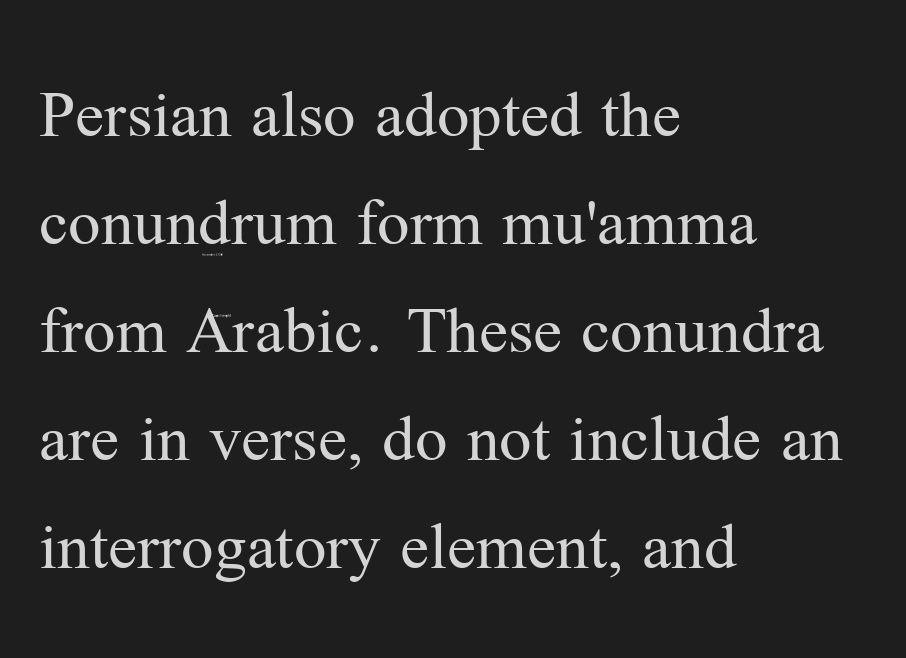
The image shows 72 px regular-weight serif type, upright; set left-aligned, normal line spacing (1.5x), normal letter spacing, not underlined; medium stroke contrast and a medium x-height.
